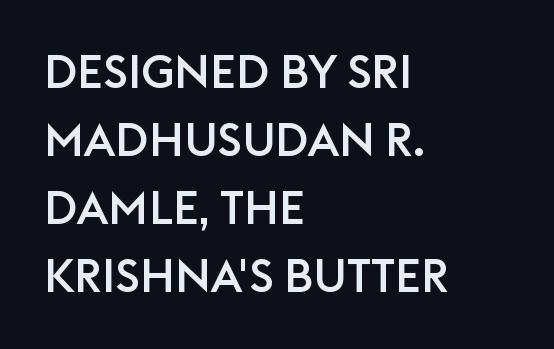
Reading down the block, your eye returns to a fixed left position each line. I'd call this a sans setting — the letters go barefoot. Is this a fixed-width face? No — the glyphs have proportional, varying widths. How are the letters spaced? Ordinarily, with no added tracking. A roman cut, with each character standing at attention. The leading is moderate, giving the passage an even texture.
